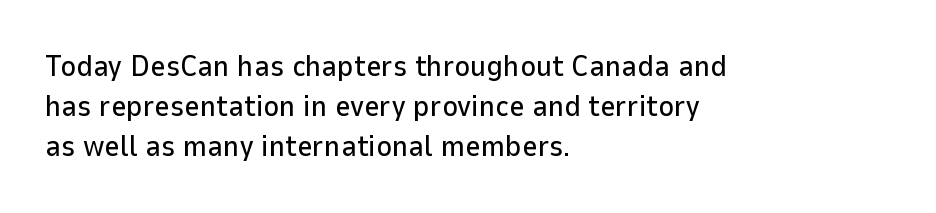
The image shows 30 px sans-serif type, upright; set left-aligned, normal line spacing (1.34x), normal letter spacing, not underlined; low stroke contrast and a medium x-height.
